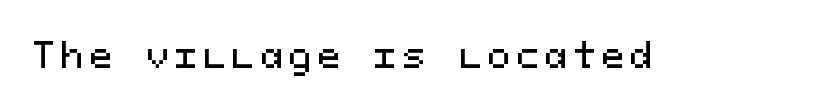
{"serif": "no", "italic": "no", "width": "normal", "stroke_contrast": "medium", "x_height": "medium", "monospaced": "yes", "underline": "no", "glyph_px": 34}
